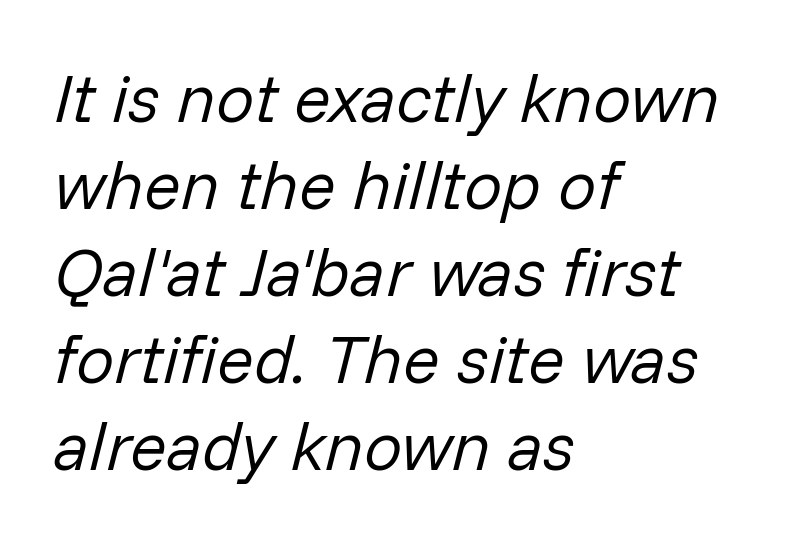
The axis of the letterforms is tilted away from vertical. Rule under the text: the space is simply empty. A classic flush-left, rag-right setting is used for this passage. The characters are drawn with everyday or finer stroke widths. Note the varied advance widths — an 'i' is clearly narrower than an 'm'.
